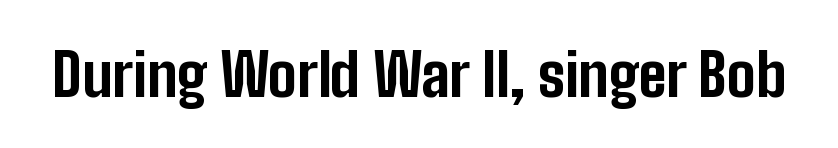
The image shows 59 px bold, condensed sans-serif type, upright; set normal letter spacing, not underlined; low stroke contrast and a medium x-height.
